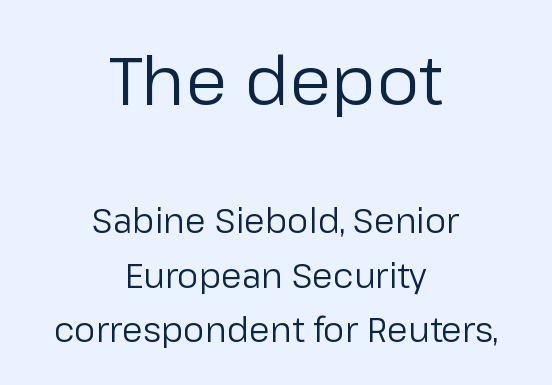
The image shows 68 px regular-weight sans-serif type, upright; set centered, normal line spacing (1.61x), normal letter spacing, not underlined; the first (top) block is 2.0x larger; low stroke contrast and a medium x-height.
